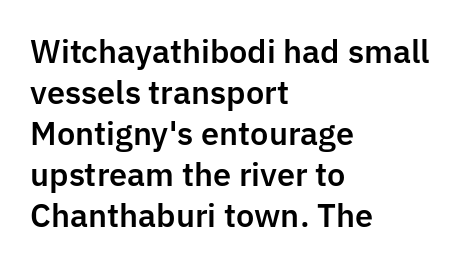
{"serif": "no", "italic": "no", "width": "normal", "stroke_contrast": "low", "x_height": "medium", "monospaced": "no", "underline": "no", "align": "left", "line_spacing": "normal", "line_spacing_ratio": 1.32, "letter_spacing": "normal", "letter_spacing_em": 0.0, "glyph_px": 31}
